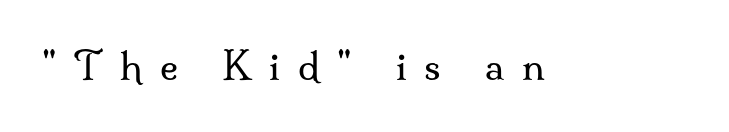
Q: Is the text bold? A: No.
Q: Is the text italic (slanted)? A: No, it is upright.
Q: Is the typeface a serif or a sans-serif typeface? A: Serif.
Q: Is the text underlined? A: No.
Q: Is the spacing between letters normal or unusually wide? A: Unusually wide.
Q: Width (condensed, normal, or wide)? A: Normal.
Q: Stroke contrast? A: Medium.
Q: x-height? A: Small.
Q: Monospaced? A: No.
